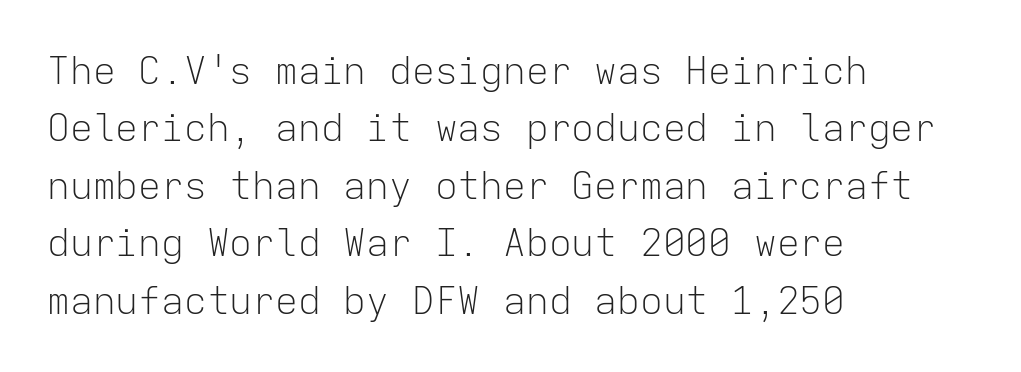
Q: Is the text bold? A: No.
Q: Is the text italic (slanted)? A: No, it is upright.
Q: Is the typeface a serif or a sans-serif typeface? A: Sans-serif.
Q: Is the text underlined? A: No.
Q: How is the paragraph aligned? A: Left-aligned.
Q: Is the spacing between letters normal or unusually wide? A: Normal.
Q: Is the spacing between lines tight, normal or loose? A: Normal.
Q: Width (condensed, normal, or wide)? A: Normal.
Q: Stroke contrast? A: Low.
Q: x-height? A: Medium.
Q: Monospaced? A: Yes.
